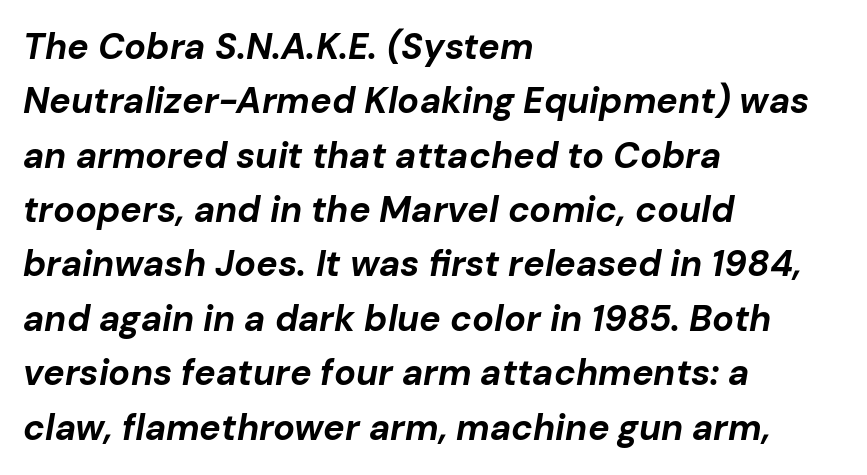
Q: Is the text bold? A: Yes.
Q: Is the text italic (slanted)? A: Yes, it leans right by about 10 degrees.
Q: Is the text underlined? A: No.
Q: How is the paragraph aligned? A: Left-aligned.
Q: Is the spacing between letters normal or unusually wide? A: Normal.
Q: Is the spacing between lines tight, normal or loose? A: Normal.
Q: Width (condensed, normal, or wide)? A: Normal.
Q: Stroke contrast? A: Low.
Q: x-height? A: Medium.
Q: Monospaced? A: No.
